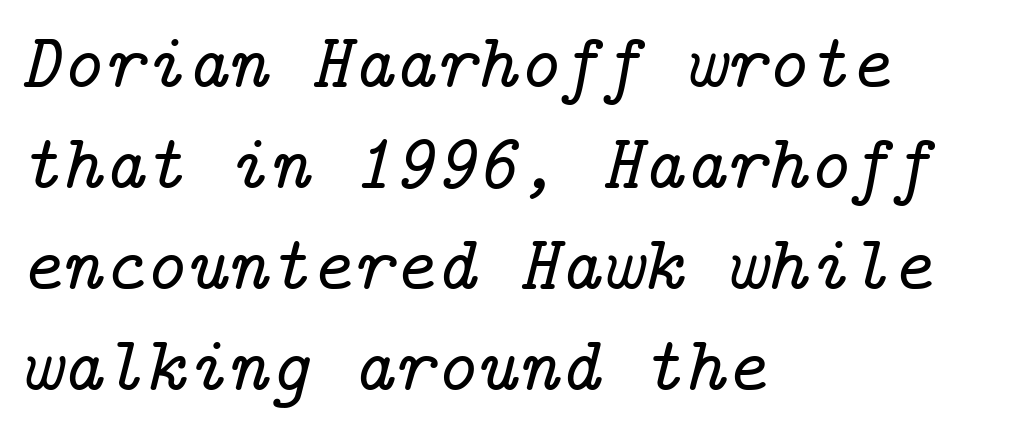
{"serif": "yes", "italic": "yes", "lean": "right", "slant_degrees": 14, "width": "normal", "stroke_contrast": "low", "x_height": "medium", "underline": "no", "align": "left", "line_spacing": "normal", "line_spacing_ratio": 1.28, "letter_spacing": "normal", "letter_spacing_em": 0.0, "glyph_px": 79}
